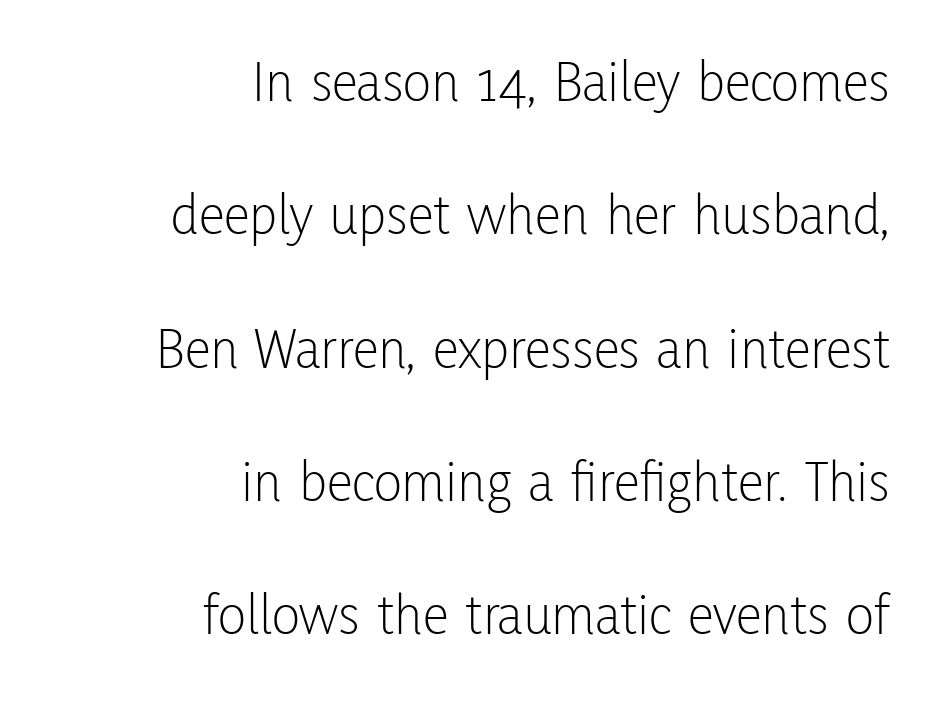
The image shows 59 px light, condensed sans-serif type, upright; set right-aligned, loose line spacing (2.26x), normal letter spacing, not underlined; low stroke contrast and a medium x-height.
